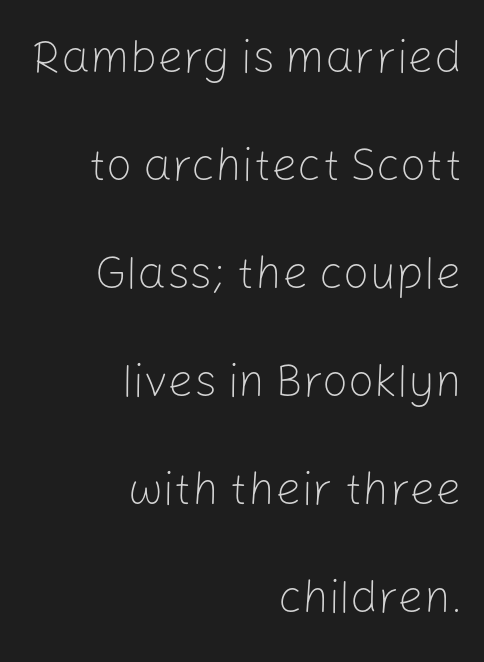
{"serif": "no", "italic": "no", "bold": "no", "weight": "light", "width": "normal", "stroke_contrast": "low", "x_height": "medium", "monospaced": "no", "underline": "no", "align": "right", "line_spacing": "loose", "line_spacing_ratio": 2.35, "letter_spacing": "normal", "letter_spacing_em": 0.0, "glyph_px": 46}
